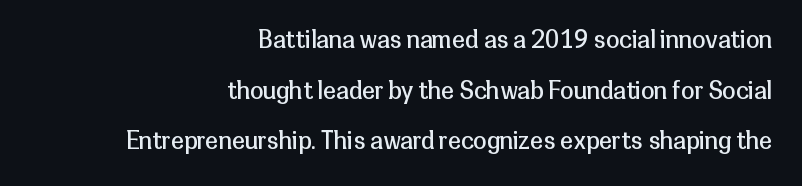
Line ends are locked; line starts wander. Clear beneath every line of the passage. Italic? Not at all — the glyphs are vertical. Does extra space separate the letters? No, they use regular spacing. Ink coverage per letter is moderate at most. The designer dialed line spacing up above the default.
